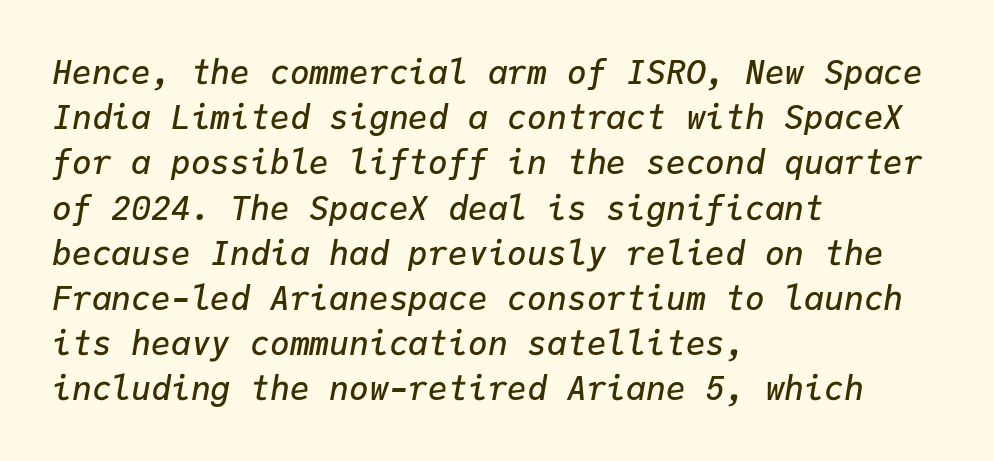
{"italic": "yes", "lean": "right", "slant_degrees": 9, "bold": "semi", "weight": "semibold", "width": "normal", "stroke_contrast": "low", "x_height": "medium", "monospaced": "yes", "underline": "no", "align": "left", "line_spacing": "normal", "line_spacing_ratio": 1.37, "letter_spacing": "normal", "letter_spacing_em": 0.0, "glyph_px": 33}
